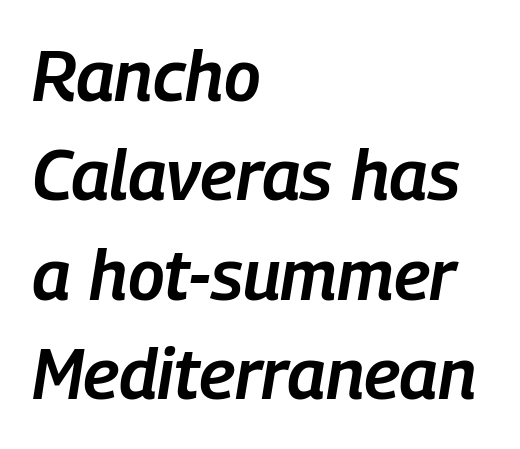
Caption: multi-line text, flush left, ragged right. The strokes are fattened partway — semibold, not bold. In terms of letterspacing, this is plain default setting. Each new line begins a customary step beneath the previous one. Posture: slanted.
